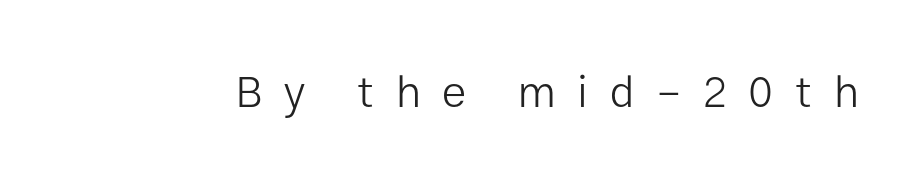
The image shows 45 px light sans-serif type, upright; set unusually wide letter spacing (+0.48 em), not underlined; low stroke contrast and a medium x-height.
